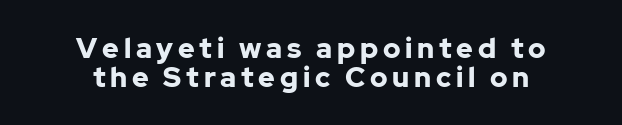
Q: Is the text bold? A: Yes.
Q: Is the text italic (slanted)? A: No, it is upright.
Q: Is the typeface a serif or a sans-serif typeface? A: Sans-serif.
Q: Is the text underlined? A: No.
Q: How is the paragraph aligned? A: Centered.
Q: Is the spacing between lines tight, normal or loose? A: Tight.
Q: Width (condensed, normal, or wide)? A: Normal.
Q: Stroke contrast? A: Low.
Q: x-height? A: Medium.
Q: Monospaced? A: No.
